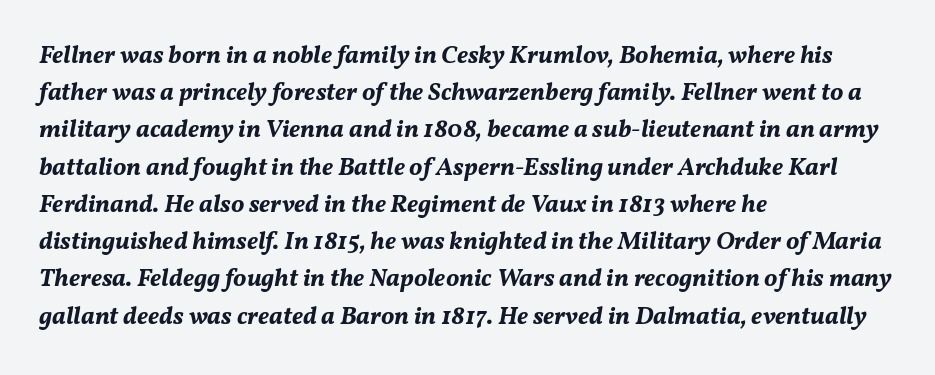
The image shows 25 px bold type, italic (leaning right); set left-aligned, normal line spacing (1.49x), normal letter spacing, not underlined.
